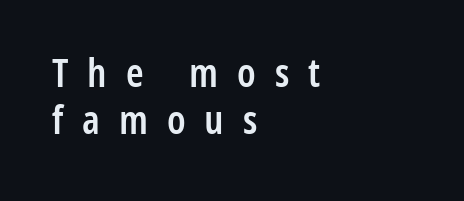
The image shows 40 px semibold, condensed sans-serif type, upright; set left-aligned, line spacing 1.17x, unusually wide letter spacing (+0.47 em), not underlined; low stroke contrast and a medium x-height.
